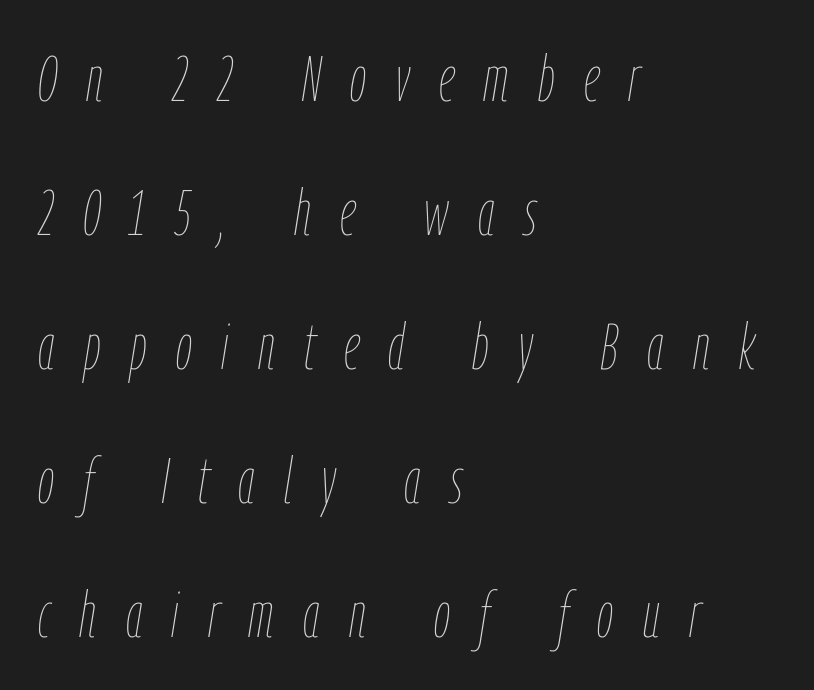
Q: Is the text bold? A: No.
Q: Is the text italic (slanted)? A: Yes, it leans right by about 9 degrees.
Q: Is the text underlined? A: No.
Q: How is the paragraph aligned? A: Left-aligned.
Q: Is the spacing between letters normal or unusually wide? A: Unusually wide.
Q: Is the spacing between lines tight, normal or loose? A: Loose.
Q: Width (condensed, normal, or wide)? A: Condensed.
Q: Stroke contrast? A: Low.
Q: x-height? A: Medium.
Q: Monospaced? A: No.
